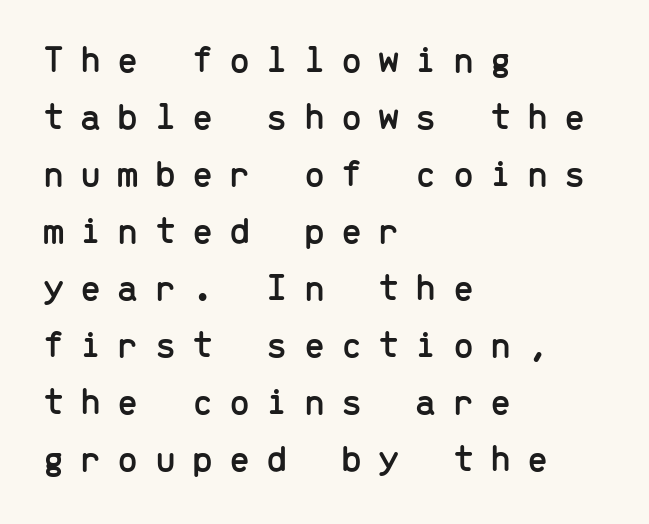
Q: Is the text italic (slanted)? A: No, it is upright.
Q: Is the typeface a serif or a sans-serif typeface? A: Sans-serif.
Q: Is the text underlined? A: No.
Q: How is the paragraph aligned? A: Left-aligned.
Q: Is the spacing between letters normal or unusually wide? A: Unusually wide.
Q: Is the spacing between lines tight, normal or loose? A: Normal.
Q: Width (condensed, normal, or wide)? A: Normal.
Q: Stroke contrast? A: Low.
Q: x-height? A: Medium.
Q: Monospaced? A: Yes.
